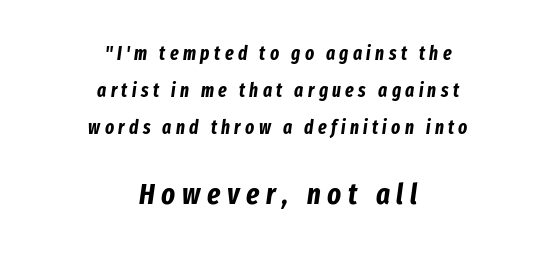
The image shows 29 px bold, condensed type, italic (leaning right); set centered, loose line spacing (1.95x), unusually wide letter spacing (+0.23 em), not underlined; the second (bottom) block is 1.53x larger; low stroke contrast and a medium x-height.
